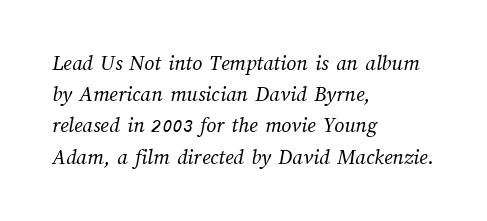
The image shows 22 px text type; set left-aligned, normal line spacing (1.42x), normal letter spacing, not underlined.
